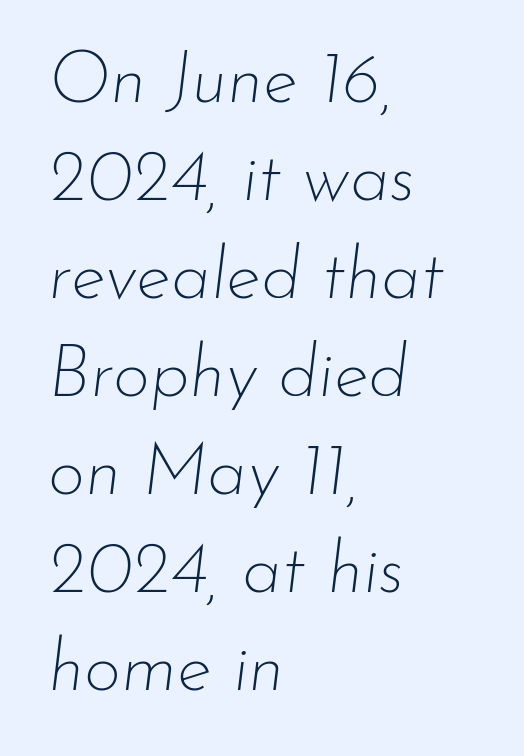
{"italic": "yes", "lean": "right", "slant_degrees": 7, "bold": "no", "weight": "thin", "width": "normal", "stroke_contrast": "low", "x_height": "small", "monospaced": "no", "underline": "no", "align": "left", "line_spacing": "normal", "line_spacing_ratio": 1.36, "letter_spacing": "normal", "letter_spacing_em": 0.0, "glyph_px": 72}
